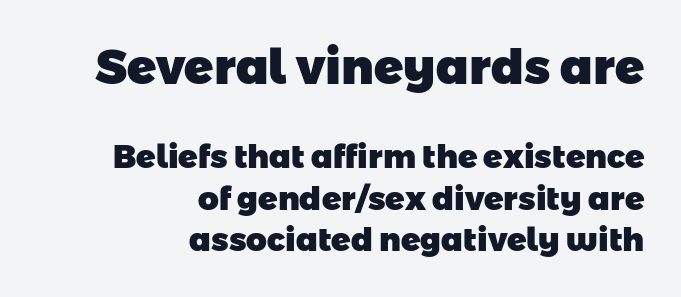
{"serif": "no", "bold": "yes", "weight": "heavy", "width": "normal", "stroke_contrast": "low", "x_height": "medium", "monospaced": "no", "underline": "no", "align": "right", "line_spacing": "normal", "line_spacing_ratio": 1.29, "letter_spacing": "normal", "letter_spacing_em": 0.0, "larger_block": "first", "size_ratio": 1.5, "glyph_px": 48}
